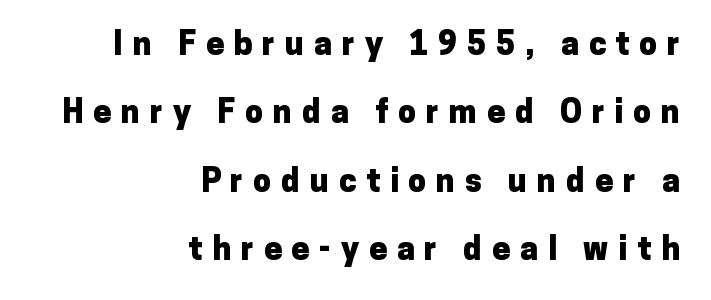
Q: Is the text bold? A: Yes.
Q: Is the text italic (slanted)? A: No, it is upright.
Q: Is the typeface a serif or a sans-serif typeface? A: Sans-serif.
Q: Is the text underlined? A: No.
Q: How is the paragraph aligned? A: Right-aligned.
Q: Is the spacing between letters normal or unusually wide? A: Unusually wide.
Q: Is the spacing between lines tight, normal or loose? A: Loose.
Q: Width (condensed, normal, or wide)? A: Normal.
Q: Stroke contrast? A: Low.
Q: x-height? A: Medium.
Q: Monospaced? A: No.
